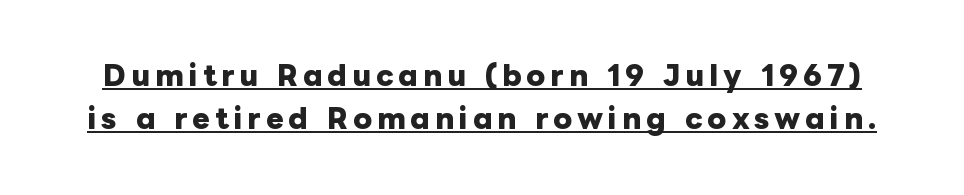
{"italic": "no", "bold": "yes", "underline": "yes", "line_spacing": "normal", "line_spacing_ratio": 1.6, "glyph_px": 27}
